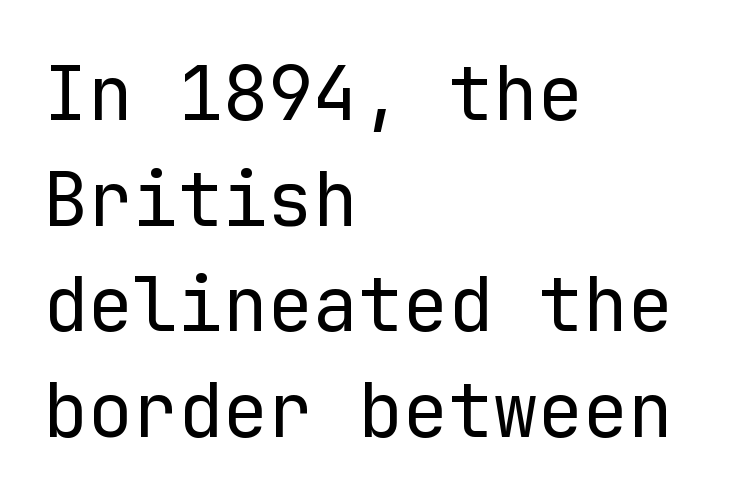
Q: Is the text bold? A: No.
Q: Is the text italic (slanted)? A: No, it is upright.
Q: Is the typeface a serif or a sans-serif typeface? A: Sans-serif.
Q: Is the text underlined? A: No.
Q: How is the paragraph aligned? A: Left-aligned.
Q: Is the spacing between letters normal or unusually wide? A: Normal.
Q: Is the spacing between lines tight, normal or loose? A: Normal.
Q: Width (condensed, normal, or wide)? A: Normal.
Q: Stroke contrast? A: Low.
Q: x-height? A: Medium.
Q: Monospaced? A: Yes.
